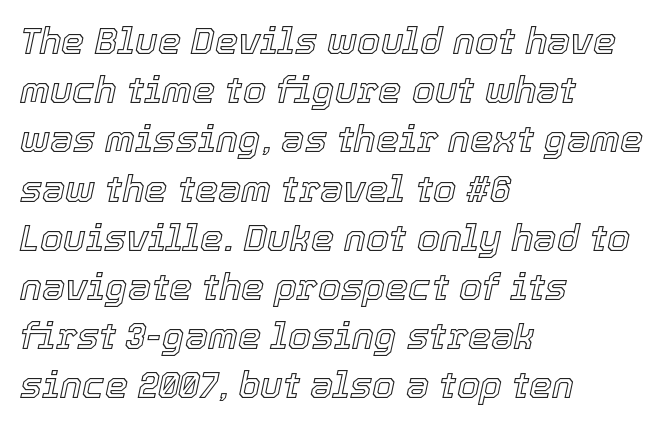
The image shows 37 px text type, italic (leaning right); set left-aligned, normal line spacing (1.33x), normal letter spacing, not underlined; a medium x-height.
